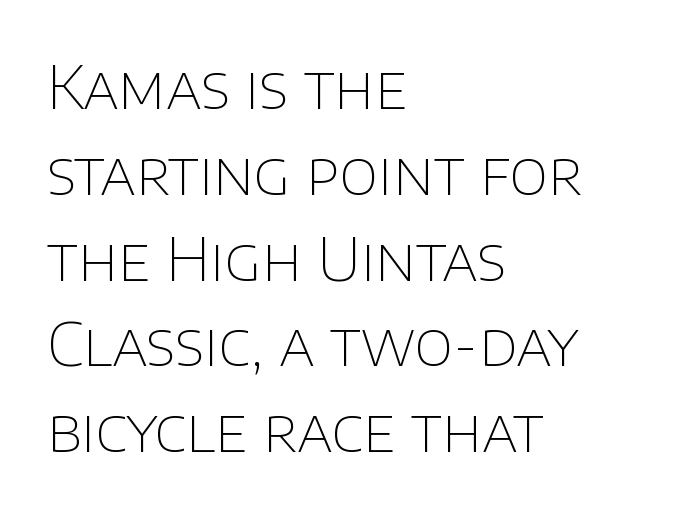
The image shows 60 px thin sans-serif type, upright; set left-aligned, normal line spacing (1.43x), normal letter spacing, not underlined; low stroke contrast and a large x-height.
